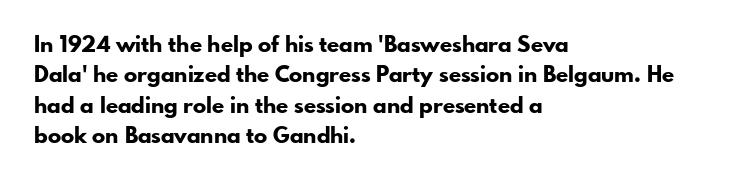
The image shows 22 px bold type, upright; set left-aligned, normal line spacing (1.38x), normal letter spacing, not underlined.
